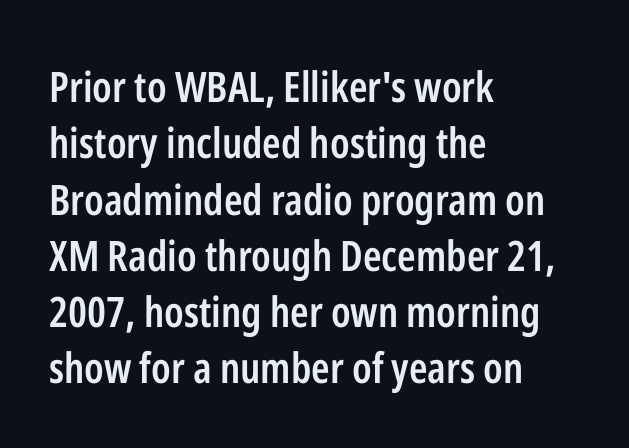
Q: Is the text bold? A: Semi-bold.
Q: Is the text italic (slanted)? A: No, it is upright.
Q: Is the typeface a serif or a sans-serif typeface? A: Sans-serif.
Q: Is the text underlined? A: No.
Q: How is the paragraph aligned? A: Left-aligned.
Q: Is the spacing between letters normal or unusually wide? A: Normal.
Q: Is the spacing between lines tight, normal or loose? A: Normal.
Q: Width (condensed, normal, or wide)? A: Condensed.
Q: Stroke contrast? A: Low.
Q: x-height? A: Medium.
Q: Monospaced? A: No.
